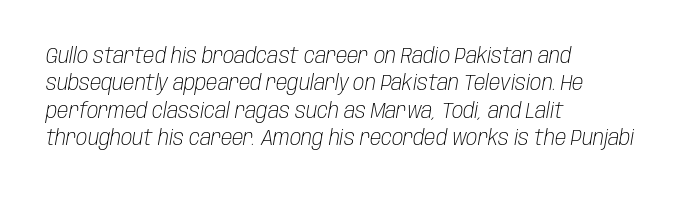
The area under the type is left untouched. Observe the ordinary spacing: letters are neighbours, not strangers. The ragged edge is on the right, which tells us the setting is flush left. The letters are slanted; this is an italic face. On a weight scale, this lands at 450 or below.
